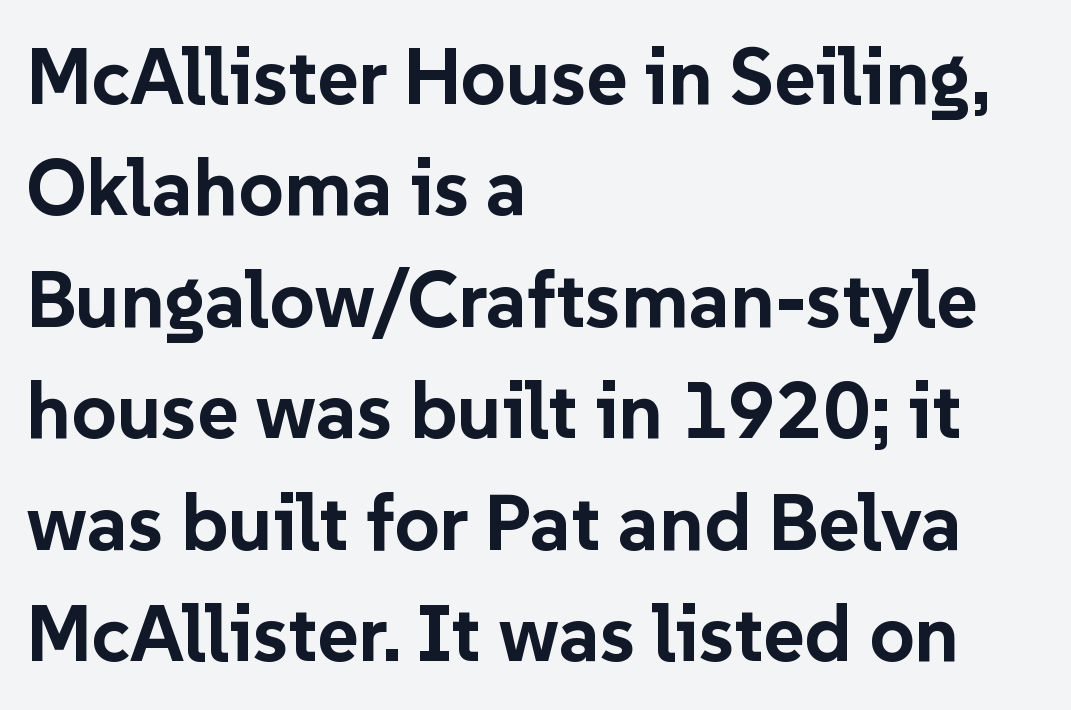
{"serif": "no", "italic": "no", "bold": "yes", "weight": "bold", "width": "normal", "stroke_contrast": "low", "x_height": "medium", "monospaced": "no", "underline": "no", "align": "left", "line_spacing": "normal", "line_spacing_ratio": 1.41, "letter_spacing": "normal", "letter_spacing_em": 0.0, "glyph_px": 79}
